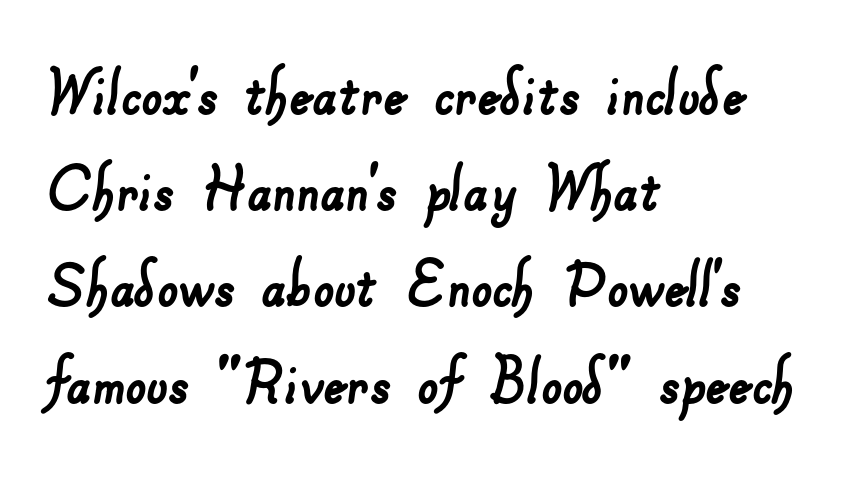
{"serif": "no", "width": "normal", "stroke_contrast": "low", "x_height": "small", "monospaced": "no", "underline": "no", "align": "left", "line_spacing": "normal", "line_spacing_ratio": 1.3, "letter_spacing": "normal", "letter_spacing_em": 0.0, "glyph_px": 74}
